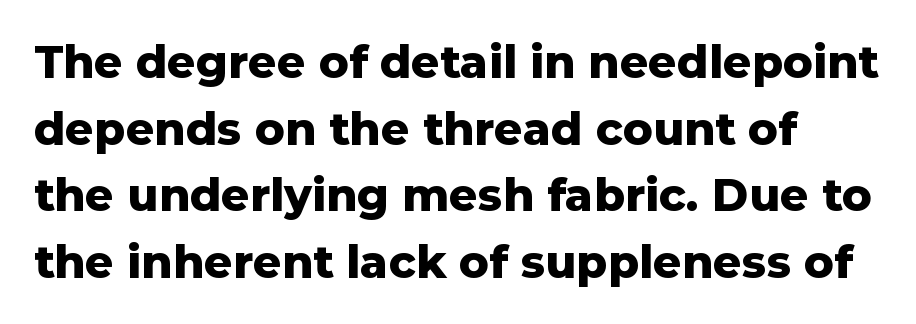
Q: Is the text bold? A: Yes.
Q: Is the text italic (slanted)? A: No, it is upright.
Q: Is the typeface a serif or a sans-serif typeface? A: Sans-serif.
Q: Is the text underlined? A: No.
Q: How is the paragraph aligned? A: Left-aligned.
Q: Is the spacing between letters normal or unusually wide? A: Normal.
Q: Is the spacing between lines tight, normal or loose? A: Normal.
Q: Width (condensed, normal, or wide)? A: Normal.
Q: Stroke contrast? A: Low.
Q: x-height? A: Medium.
Q: Monospaced? A: No.
